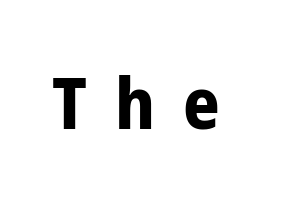
{"serif": "no", "italic": "no", "bold": "yes", "weight": "bold", "width": "condensed", "stroke_contrast": "low", "x_height": "medium", "monospaced": "no", "underline": "no", "letter_spacing": "wide", "letter_spacing_em": 0.39, "glyph_px": 72}
